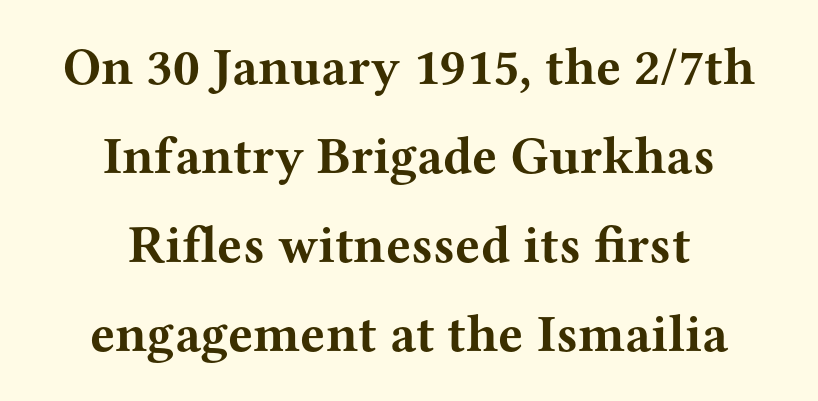
{"serif": "yes", "italic": "no", "bold": "yes", "weight": "bold", "width": "wide", "stroke_contrast": "medium", "x_height": "medium", "monospaced": "no", "underline": "no", "align": "center", "line_spacing_ratio": 1.71, "letter_spacing": "normal", "letter_spacing_em": 0.0, "glyph_px": 52}
